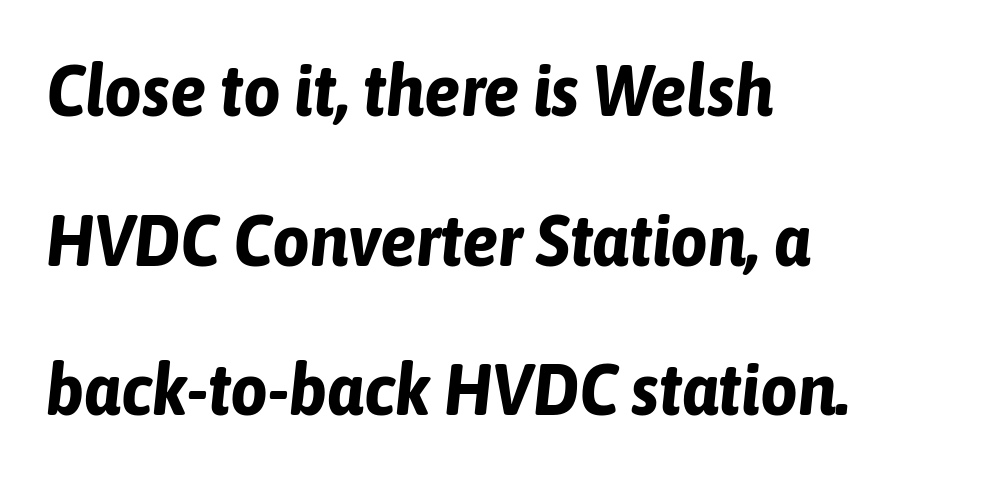
The image shows 73 px bold, condensed type, italic (leaning right); set left-aligned, loose line spacing (2.05x), normal letter spacing, not underlined; low stroke contrast and a medium x-height.
